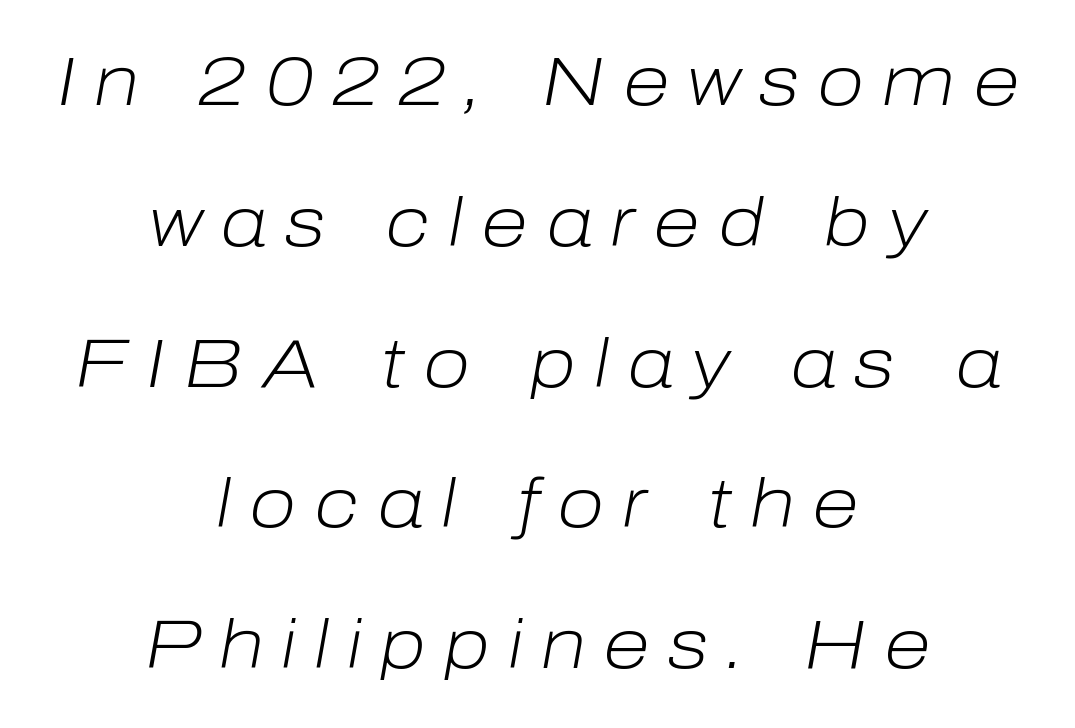
{"italic": "yes", "lean": "right", "slant_degrees": 10, "bold": "no", "weight": "light", "width": "normal", "stroke_contrast": "low", "x_height": "medium", "monospaced": "no", "underline": "no", "align": "center", "line_spacing": "loose", "line_spacing_ratio": 2.04, "letter_spacing": "wide", "letter_spacing_em": 0.26, "glyph_px": 69}
